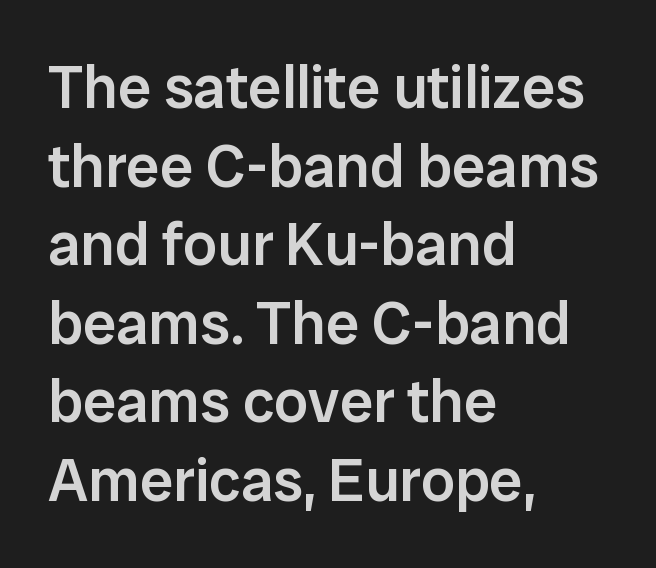
The image shows 60 px semibold sans-serif type, upright; set left-aligned, normal line spacing (1.31x), normal letter spacing, not underlined; low stroke contrast and a medium x-height.
